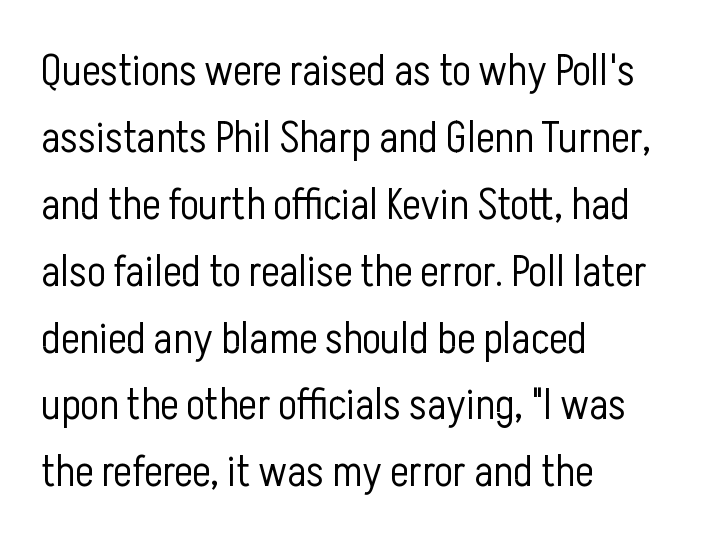
Q: Is the text bold? A: No.
Q: Is the text italic (slanted)? A: No, it is upright.
Q: Is the typeface a serif or a sans-serif typeface? A: Sans-serif.
Q: Is the text underlined? A: No.
Q: How is the paragraph aligned? A: Left-aligned.
Q: Is the spacing between letters normal or unusually wide? A: Normal.
Q: Is the spacing between lines tight, normal or loose? A: Normal.
Q: Width (condensed, normal, or wide)? A: Condensed.
Q: Stroke contrast? A: Low.
Q: x-height? A: Medium.
Q: Monospaced? A: No.
